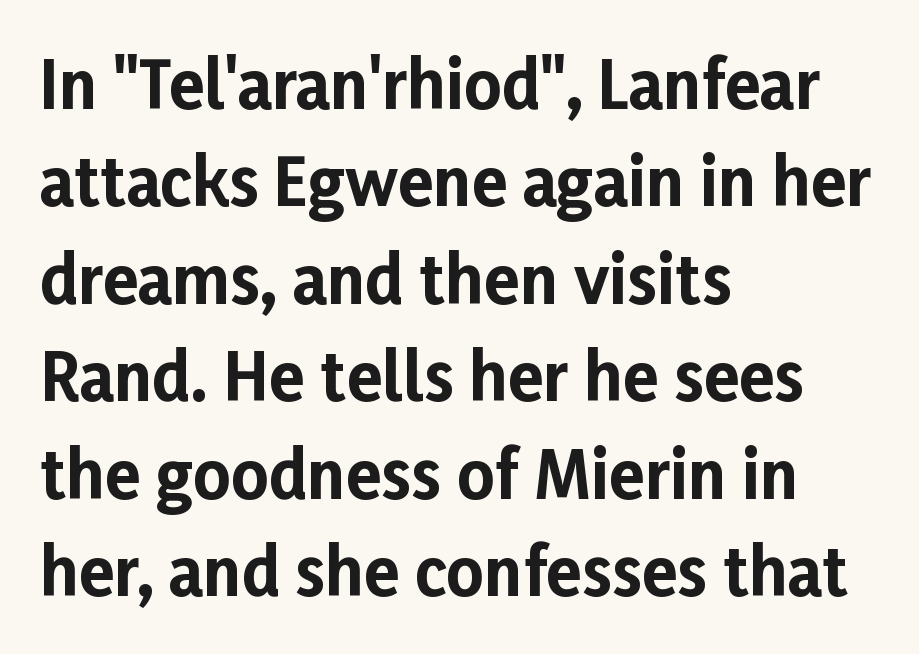
It's the straight-up-and-down kind of type. Caption: multi-line text, flush left, ragged right. Clear beneath every line of the passage. Strong, thick strokes mark this as bold type. Compared with typical paragraphs, the rows here are spaced about the same. Think of a printed novel: that variable character pitch is what you see here.
